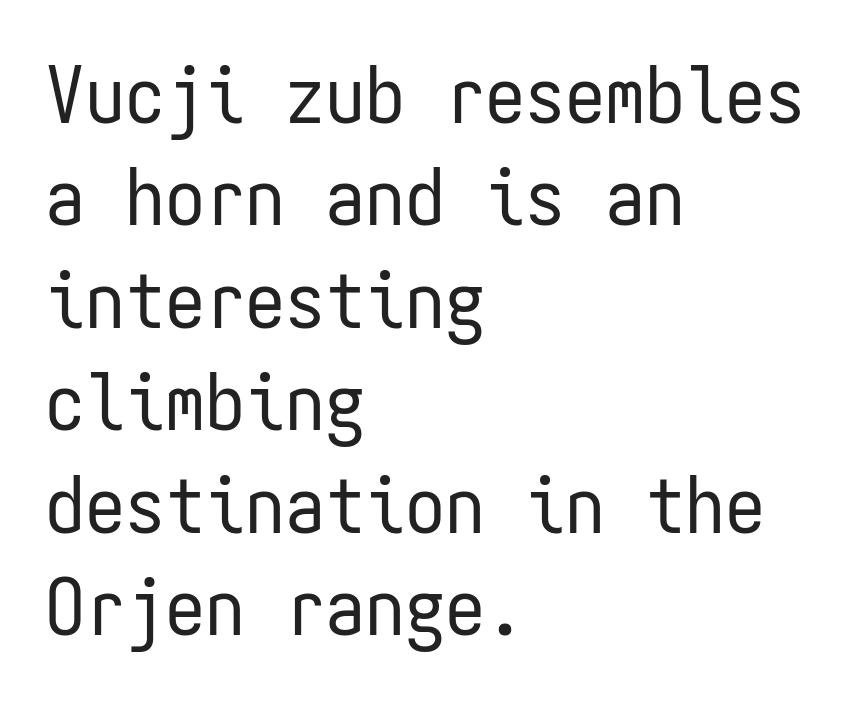
The image shows 80 px regular-weight, condensed sans-serif type, upright, monospaced; set left-aligned, normal line spacing (1.28x), normal letter spacing, not underlined; low stroke contrast and a medium x-height.
